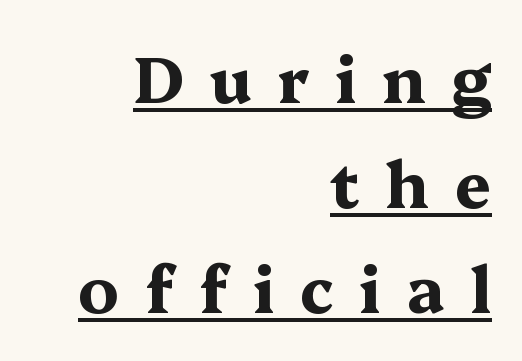
The image shows 64 px bold, wide serif type, upright; set right-aligned, normal line spacing (1.64x), unusually wide letter spacing (+0.4 em), underlined; medium stroke contrast and a medium x-height.
